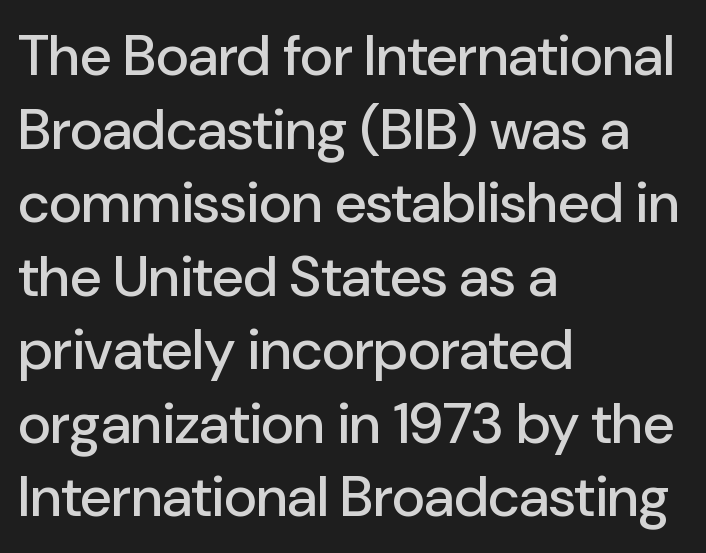
{"serif": "no", "italic": "no", "width": "normal", "stroke_contrast": "low", "x_height": "medium", "monospaced": "no", "underline": "no", "align": "left", "line_spacing": "normal", "line_spacing_ratio": 1.29, "letter_spacing": "normal", "letter_spacing_em": 0.0, "glyph_px": 57}
